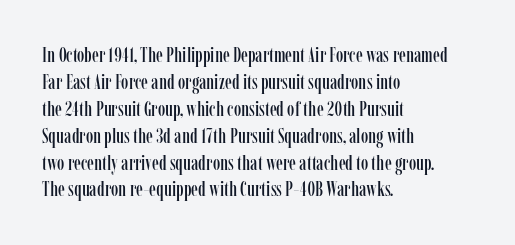
Q: Is the text italic (slanted)? A: No, it is upright.
Q: Is the text underlined? A: No.
Q: How is the paragraph aligned? A: Left-aligned.
Q: Is the spacing between letters normal or unusually wide? A: Normal.
Q: Is the spacing between lines tight, normal or loose? A: Normal.
